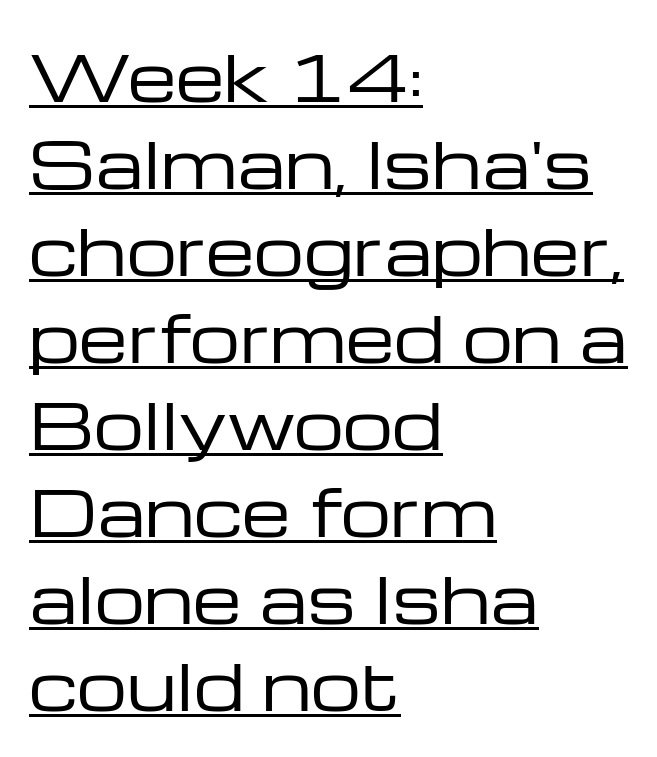
Q: Is the text bold? A: No.
Q: Is the text italic (slanted)? A: No, it is upright.
Q: Is the typeface a serif or a sans-serif typeface? A: Sans-serif.
Q: Is the text underlined? A: Yes.
Q: How is the paragraph aligned? A: Left-aligned.
Q: Is the spacing between letters normal or unusually wide? A: Normal.
Q: Is the spacing between lines tight, normal or loose? A: Normal.
Q: Width (condensed, normal, or wide)? A: Wide.
Q: Stroke contrast? A: Low.
Q: x-height? A: Medium.
Q: Monospaced? A: No.
